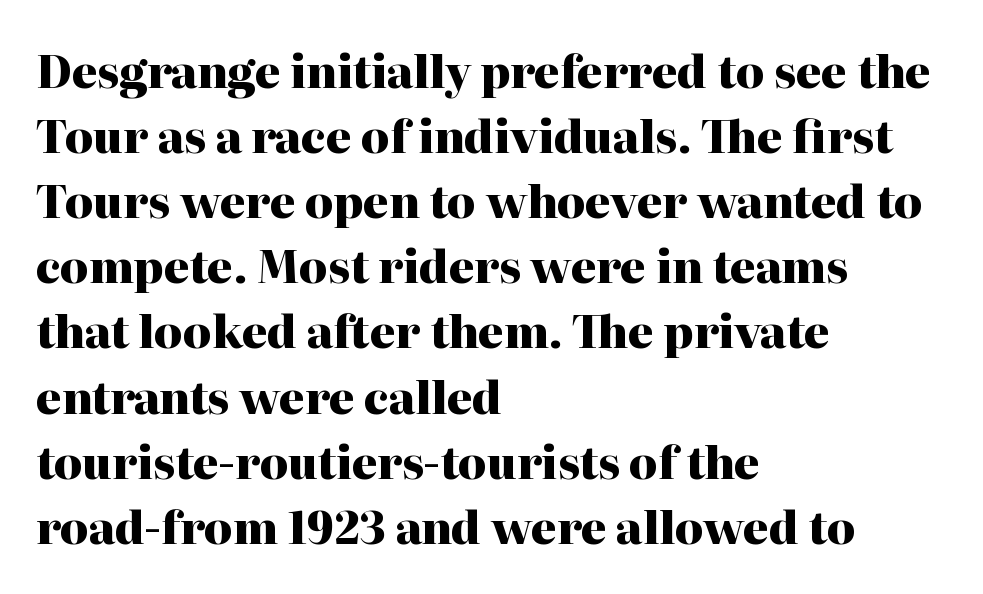
The image shows 44 px heavy serif type, upright; set left-aligned, normal line spacing (1.48x), normal letter spacing, not underlined; high stroke contrast and a medium x-height.
